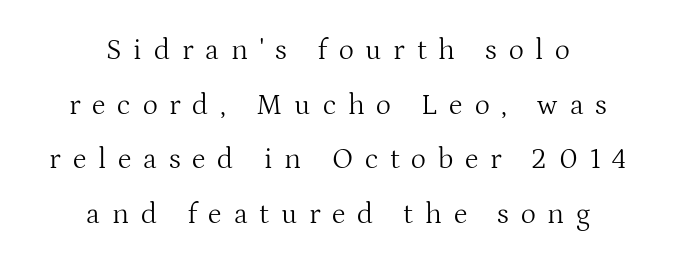
Q: Is the text bold? A: No.
Q: Is the text italic (slanted)? A: No, it is upright.
Q: Is the typeface a serif or a sans-serif typeface? A: Serif.
Q: Is the text underlined? A: No.
Q: How is the paragraph aligned? A: Centered.
Q: Is the spacing between letters normal or unusually wide? A: Unusually wide.
Q: Width (condensed, normal, or wide)? A: Normal.
Q: Stroke contrast? A: Medium.
Q: x-height? A: Medium.
Q: Monospaced? A: No.
